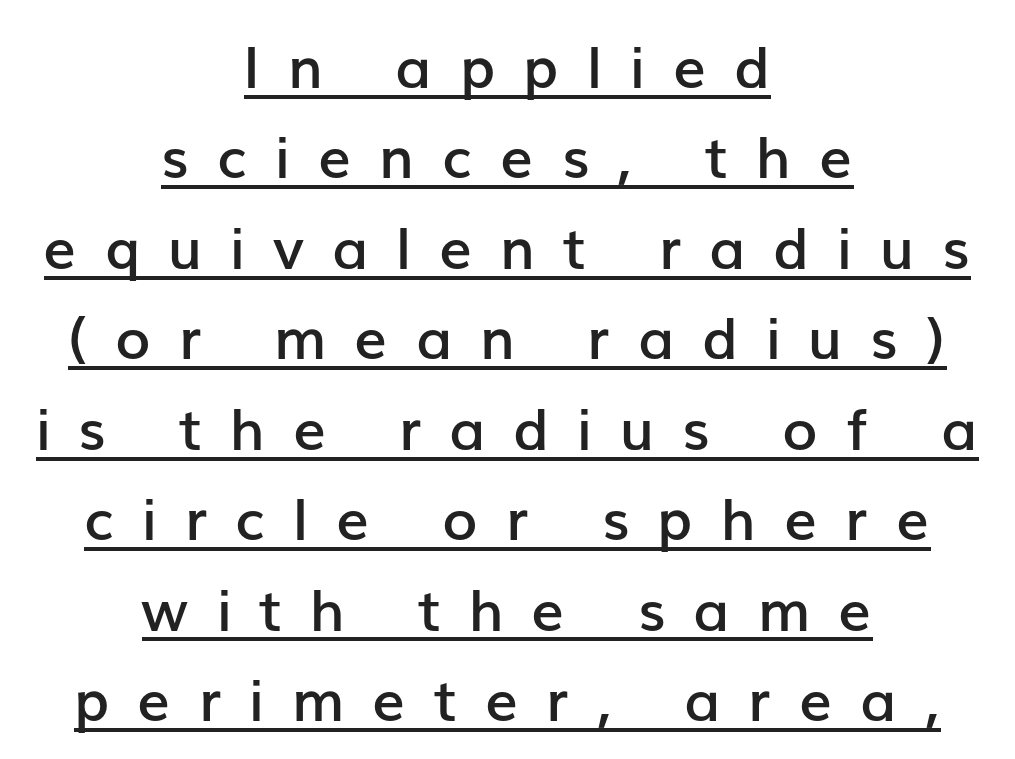
This is underlined copy, the kind a proofreader might mark for attention. Italic? Not at all — the glyphs are vertical. Caption: expanded tracking, letters set apart. Is this a sans? Yes — the strokes have no serifs.
